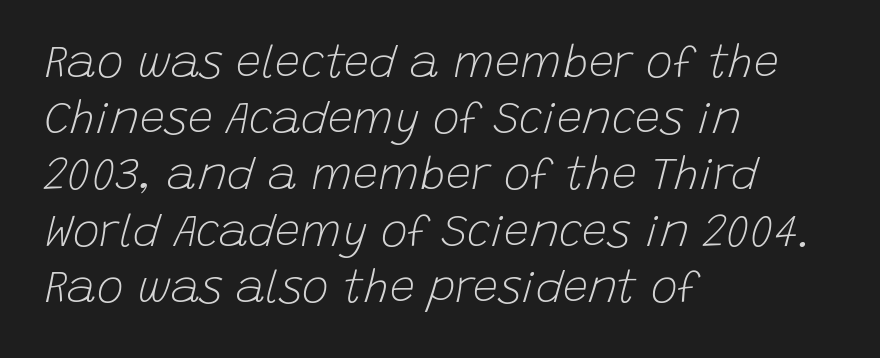
{"italic": "yes", "lean": "right", "slant_degrees": 15, "bold": "no", "weight": "light", "width": "normal", "stroke_contrast": "low", "x_height": "large", "monospaced": "no", "underline": "no", "align": "left", "line_spacing": "normal", "line_spacing_ratio": 1.25, "letter_spacing": "normal", "letter_spacing_em": 0.0, "glyph_px": 45}
